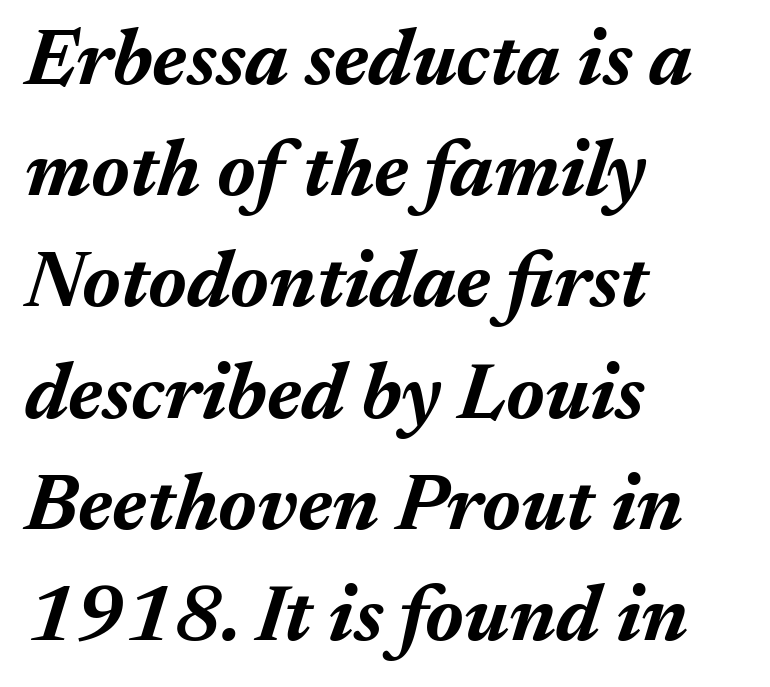
Q: Is the text bold? A: Yes.
Q: Is the text italic (slanted)? A: Yes, it leans right by about 17 degrees.
Q: Is the text underlined? A: No.
Q: How is the paragraph aligned? A: Left-aligned.
Q: Is the spacing between letters normal or unusually wide? A: Normal.
Q: Is the spacing between lines tight, normal or loose? A: Normal.
Q: Width (condensed, normal, or wide)? A: Normal.
Q: Stroke contrast? A: Medium.
Q: x-height? A: Medium.
Q: Monospaced? A: No.
